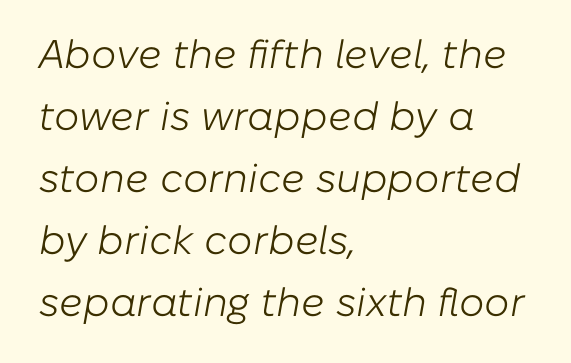
These glyphs show unthickened strokes, regular width or finer. Here the designer chose a conventional face with non-uniform glyph widths. The rows are spaced the way most documents space them. Caption: standard tracking, unaltered. The rag falls on the right side of this text block.
